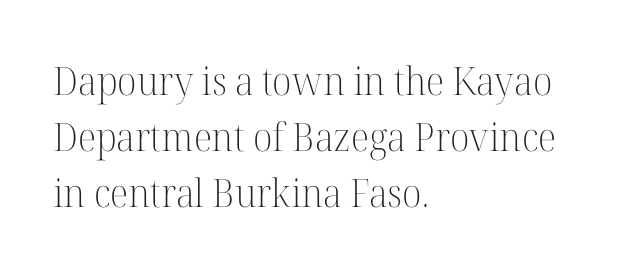
{"serif": "yes", "italic": "no", "bold": "no", "weight": "light", "width": "normal", "stroke_contrast": "high", "x_height": "medium", "monospaced": "no", "underline": "no", "align": "left", "line_spacing": "normal", "line_spacing_ratio": 1.43, "letter_spacing": "normal", "letter_spacing_em": 0.0, "glyph_px": 39}
